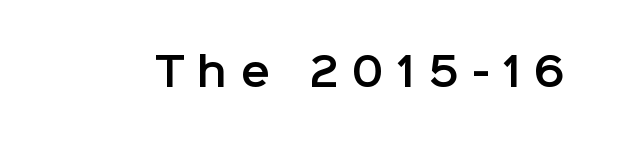
These lines are rendered in a variable-pitch font. Anything drawn beneath the words? Only blank space. You can tell it's not italic because the verticals are truly vertical. Is the letter spacing exaggerated? Yes — the characters are pushed far apart. The designer went with a sans here, leaving each stem footless.
